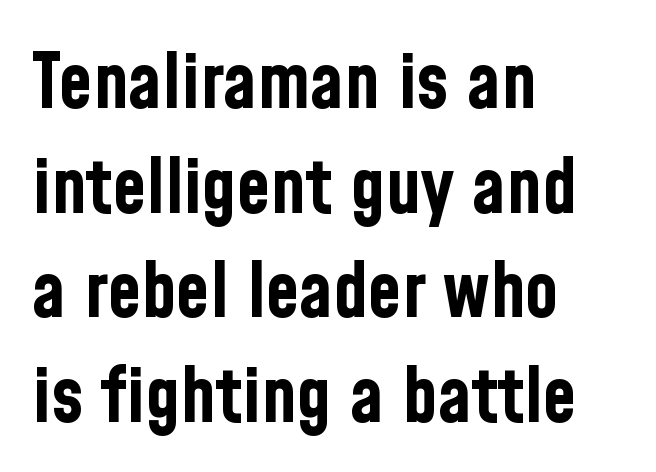
Q: Is the text bold? A: Yes.
Q: Is the text italic (slanted)? A: No, it is upright.
Q: Is the typeface a serif or a sans-serif typeface? A: Sans-serif.
Q: Is the text underlined? A: No.
Q: How is the paragraph aligned? A: Left-aligned.
Q: Is the spacing between letters normal or unusually wide? A: Normal.
Q: Is the spacing between lines tight, normal or loose? A: Normal.
Q: Width (condensed, normal, or wide)? A: Condensed.
Q: Stroke contrast? A: Low.
Q: x-height? A: Medium.
Q: Monospaced? A: No.
